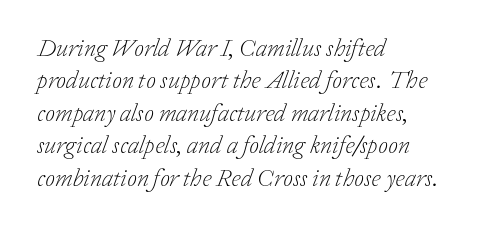
The image shows 25 px text type, italic (leaning right); set left-aligned, normal line spacing (1.3x), normal letter spacing, not underlined.
